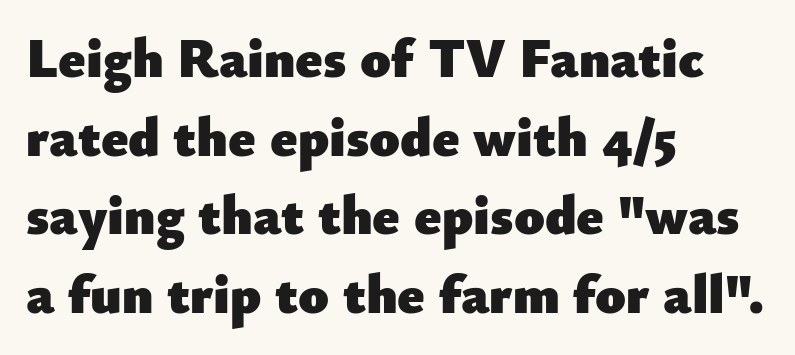
Where is the straight margin? On the left. A typesetter would call this proportional, since set widths differ per character. The designer went with a sans here, leaving each stem footless. Italic? Not at all — the glyphs are vertical. The space directly below the letters is spotless. The typesetting leans heavy: a genuine bold.
